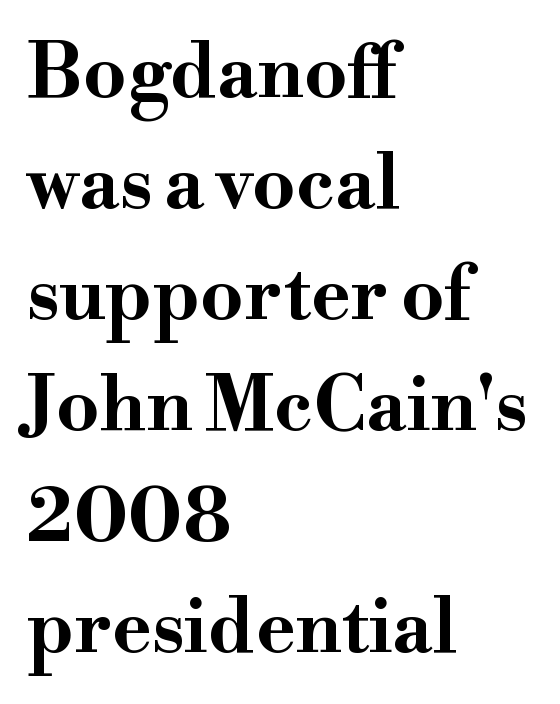
Does the leading feel generous? No, just average. Note the varied advance widths — an 'i' is clearly narrower than an 'm'. To sum up the face: it has serifs. Short and long lines alike share a common starting point at left. Vertical strokes here are truly vertical. The specimen omits any rule beneath the text block's lines.
